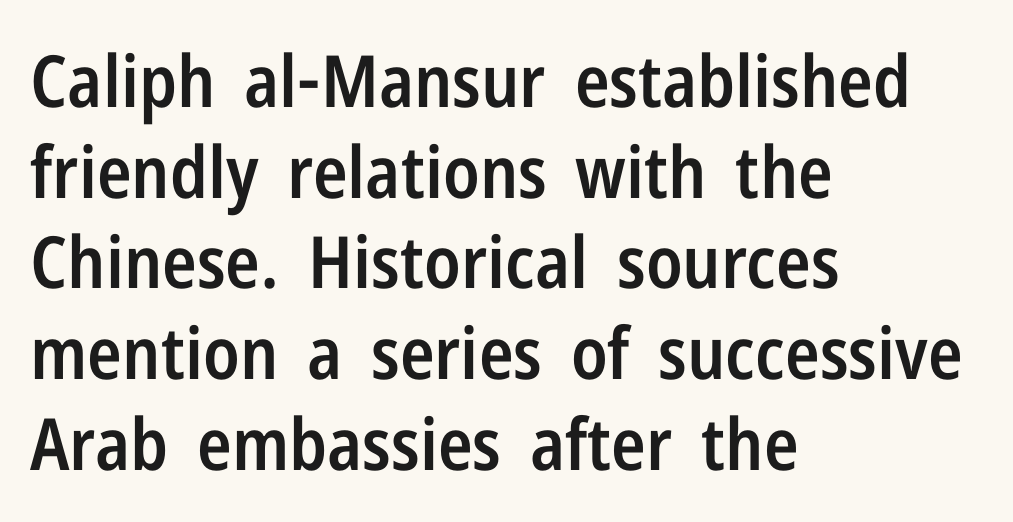
The image shows 72 px semibold, condensed sans-serif type, upright; set left-aligned, normal line spacing (1.26x), normal letter spacing, not underlined; low stroke contrast and a medium x-height.
